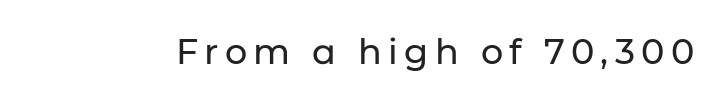
The image shows 35 px sans-serif type, upright; set not underlined; low stroke contrast and a medium x-height.
